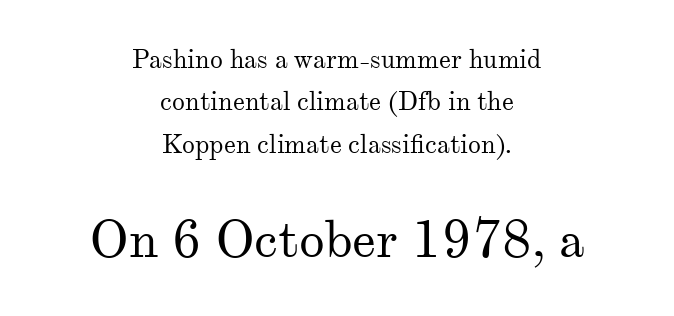
Reading top to bottom, the characters get bigger at the block break. The strokes carry an ordinary text weight at most. How would I describe the line gaps? Plain and ordinary. The face used here is proportionally spaced, like ordinary book or web type.
